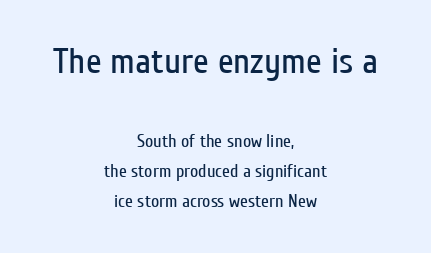
Heaviness? Minimal to ordinary, like unemphasized prose. Spacing verdict: proportional, widths tailored to each character. Letterform terminals end flat and unadorned throughout the passage. The glyphs are unaccompanied by any horizontal stroke below them.
